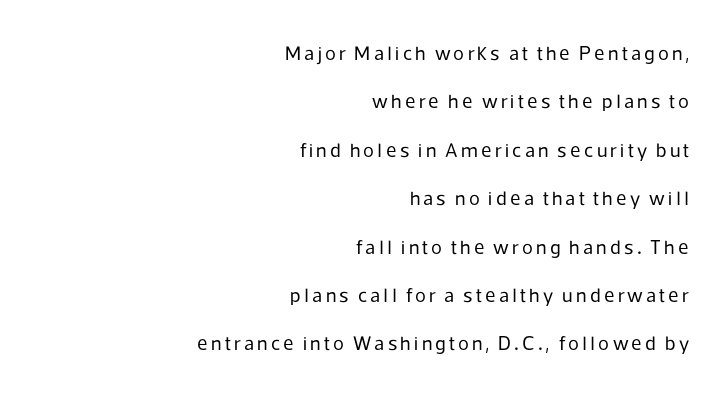
{"italic": "no", "bold": "no", "underline": "no", "align": "right", "line_spacing": "loose", "line_spacing_ratio": 2.42, "glyph_px": 20}
